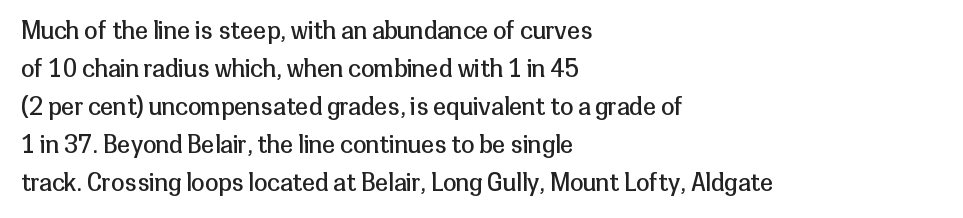
{"italic": "no", "bold": "no", "underline": "no", "align": "left", "line_spacing": "normal", "line_spacing_ratio": 1.58, "letter_spacing": "normal", "letter_spacing_em": 0.0, "glyph_px": 24}
